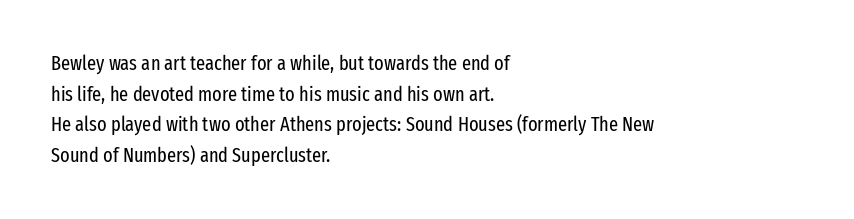
If you drew a line through each stem, it would be perfectly vertical. Students, observe: this is what conventionally led text looks like. Alignment: flush left. Decoration check: the copy has no underline.
